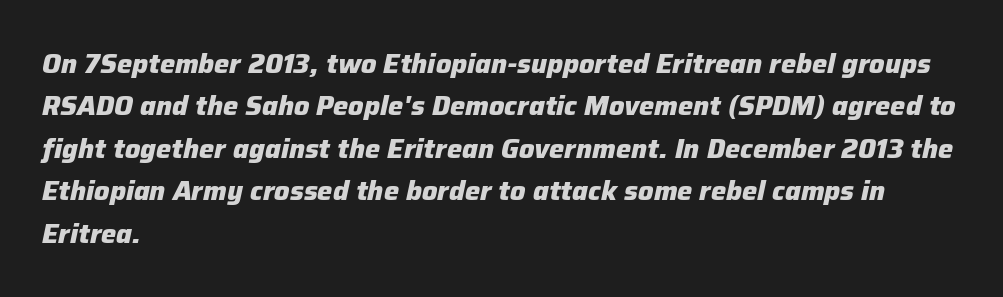
Caption: standard tracking, unaltered. The sample has been set heavy, in full bold. Is the block centered? No — it sits flush against the left margin. The face used here has a pronounced slope to its letters. The space between consecutive lines is moderate.
